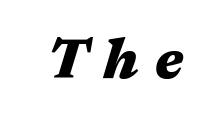
{"italic": "yes", "lean": "right", "slant_degrees": 17, "bold": "yes", "weight": "heavy", "width": "wide", "stroke_contrast": "medium", "x_height": "medium", "monospaced": "no", "underline": "no", "letter_spacing": "wide", "letter_spacing_em": 0.29, "glyph_px": 55}
